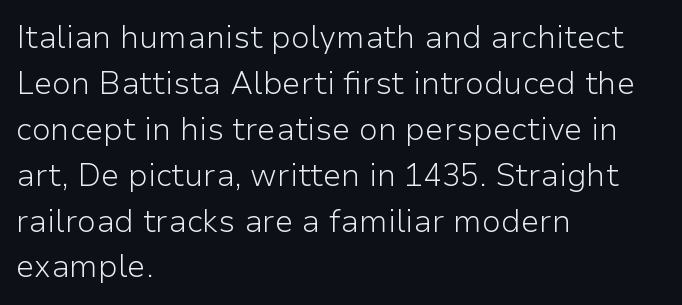
Q: Is the text bold? A: No.
Q: Is the text italic (slanted)? A: No, it is upright.
Q: Is the typeface a serif or a sans-serif typeface? A: Sans-serif.
Q: Is the text underlined? A: No.
Q: How is the paragraph aligned? A: Left-aligned.
Q: Is the spacing between letters normal or unusually wide? A: Normal.
Q: Is the spacing between lines tight, normal or loose? A: Normal.
Q: Width (condensed, normal, or wide)? A: Normal.
Q: Stroke contrast? A: Low.
Q: x-height? A: Medium.
Q: Monospaced? A: No.
